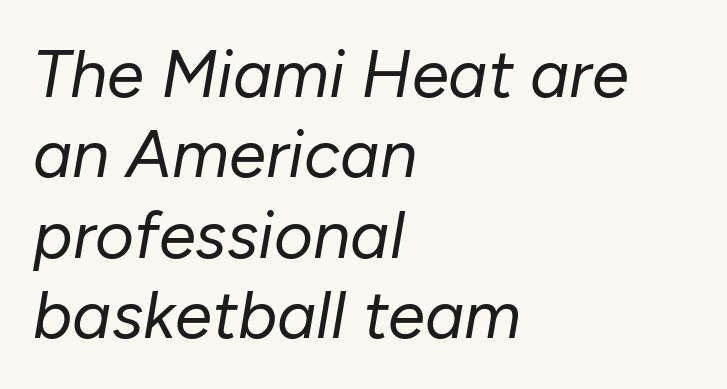
Visually the block forms a straight wall on the left and a jagged coastline on the right. Here the designer chose a conventional face with non-uniform glyph widths. The face used here is rendered with its standard letterfit. Is the type slanted? Yes — the strokes lean at a clear angle. The weight tops out at a normal text grade.
